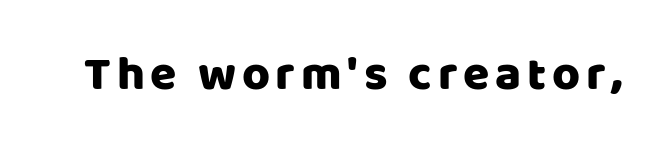
{"serif": "no", "italic": "no", "width": "normal", "stroke_contrast": "low", "x_height": "large", "monospaced": "no", "underline": "no", "glyph_px": 48}
